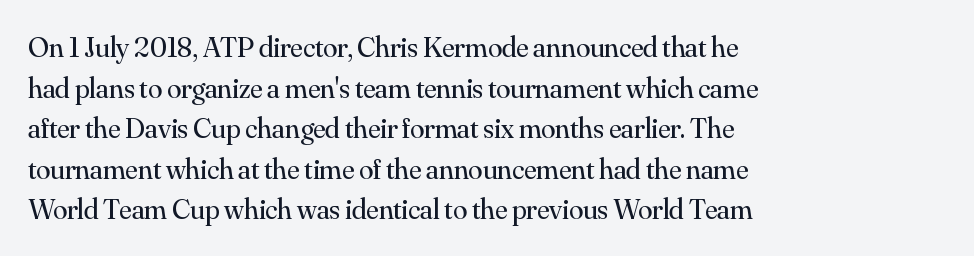
Q: Is the text bold? A: No.
Q: Is the text italic (slanted)? A: No, it is upright.
Q: Is the typeface a serif or a sans-serif typeface? A: Serif.
Q: Is the text underlined? A: No.
Q: How is the paragraph aligned? A: Left-aligned.
Q: Is the spacing between letters normal or unusually wide? A: Normal.
Q: Is the spacing between lines tight, normal or loose? A: Normal.
Q: Width (condensed, normal, or wide)? A: Normal.
Q: Stroke contrast? A: Medium.
Q: x-height? A: Small.
Q: Monospaced? A: No.
